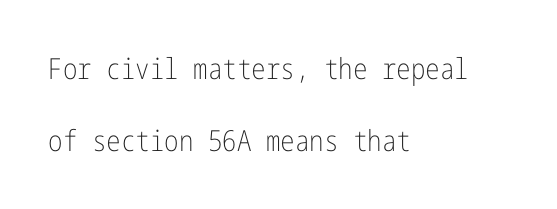
{"serif": "no", "italic": "no", "bold": "no", "weight": "light", "width": "condensed", "stroke_contrast": "low", "x_height": "medium", "underline": "no", "align": "left", "line_spacing": "loose", "line_spacing_ratio": 2.49, "letter_spacing": "normal", "letter_spacing_em": 0.0, "glyph_px": 29}
